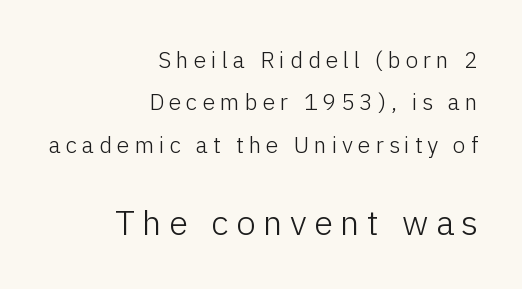
The rendering enlarges the type as you move from the upper chunk to the lower. Does the copy run flush right? Yes — the right margin is perfectly even. Summary of weight: not heavy and not bold. A typesetter would mark this as roman, not italic. Stroke terminals: plain, sans-serif.
